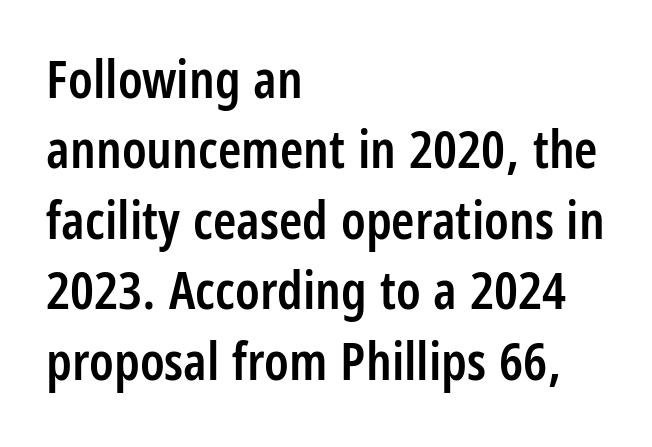
Q: Is the text bold? A: Semi-bold.
Q: Is the text italic (slanted)? A: No, it is upright.
Q: Is the typeface a serif or a sans-serif typeface? A: Sans-serif.
Q: Is the text underlined? A: No.
Q: How is the paragraph aligned? A: Left-aligned.
Q: Is the spacing between letters normal or unusually wide? A: Normal.
Q: Is the spacing between lines tight, normal or loose? A: Normal.
Q: Width (condensed, normal, or wide)? A: Condensed.
Q: Stroke contrast? A: Low.
Q: x-height? A: Large.
Q: Monospaced? A: No.
